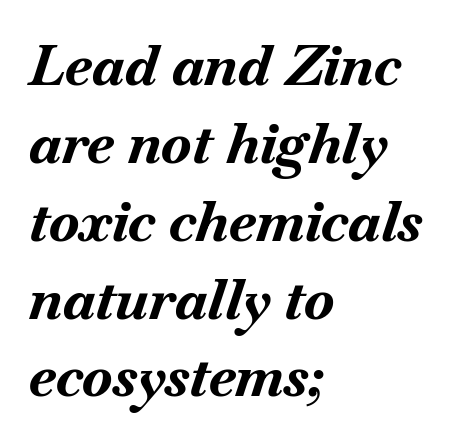
The passage shown stacks its lines at a standard gap. There's an unmistakable incline to the writing here. The passage shown is not underscored anywhere. Proportional: the letters do not fall into vertical columns.
